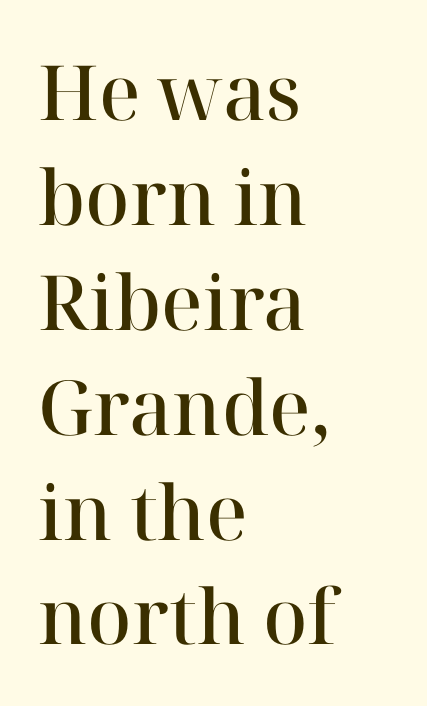
The image shows 76 px semibold serif type, upright; set left-aligned, normal line spacing (1.38x), normal letter spacing, not underlined; high stroke contrast and a medium x-height.
